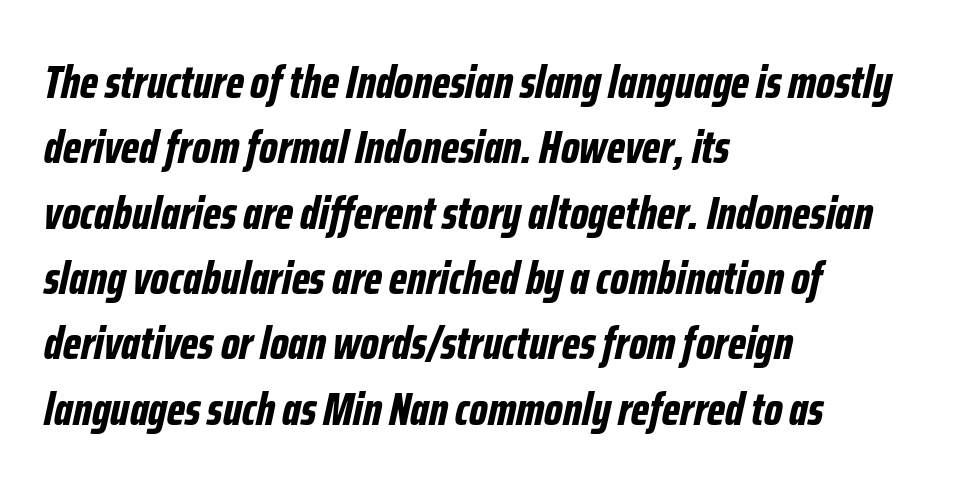
The image shows 47 px bold, condensed type, italic (leaning right); set left-aligned, normal line spacing (1.39x), normal letter spacing, not underlined; low stroke contrast and a medium x-height.
